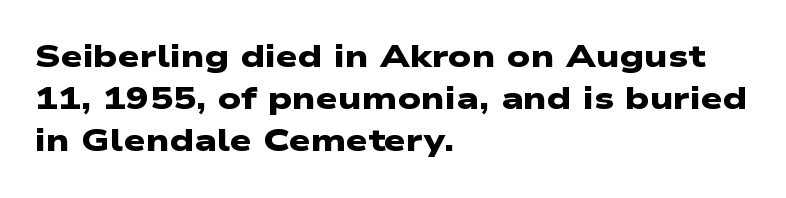
Nothing sits at the stroke ends, so this counts as sans-serif. The passage shown is typed in a proportional face where columns would drift. Thick stems and heavy bowls — unmistakably bold. The strip under each line holds only bare page.
